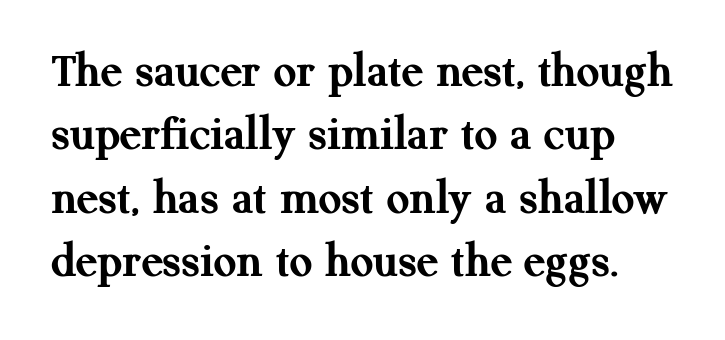
A serif font was chosen for this passage. This is heavy type, rendered in bold. A typesetter would mark this as roman, not italic. Honestly, the row spacing looks completely unremarkable.
